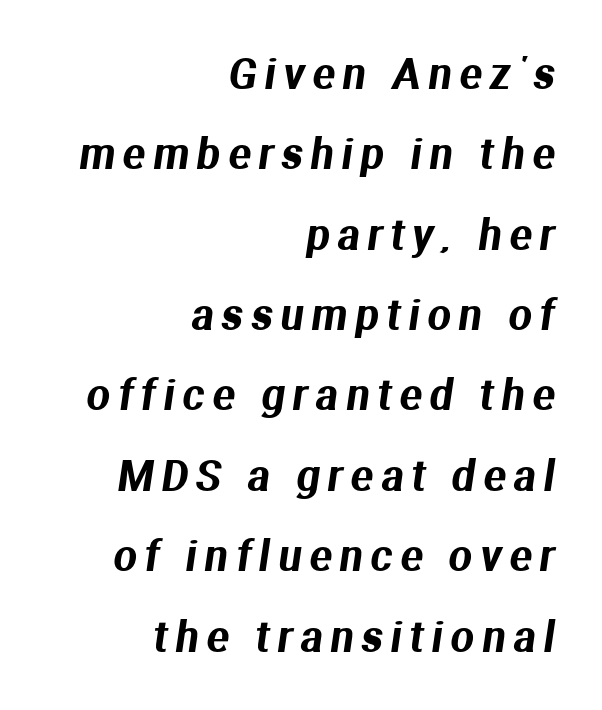
Q: Is the typeface a serif or a sans-serif typeface? A: Sans-serif.
Q: Is the text underlined? A: No.
Q: How is the paragraph aligned? A: Right-aligned.
Q: Is the spacing between letters normal or unusually wide? A: Unusually wide.
Q: Is the spacing between lines tight, normal or loose? A: Loose.
Q: Width (condensed, normal, or wide)? A: Normal.
Q: Stroke contrast? A: Medium.
Q: x-height? A: Medium.
Q: Monospaced? A: No.
